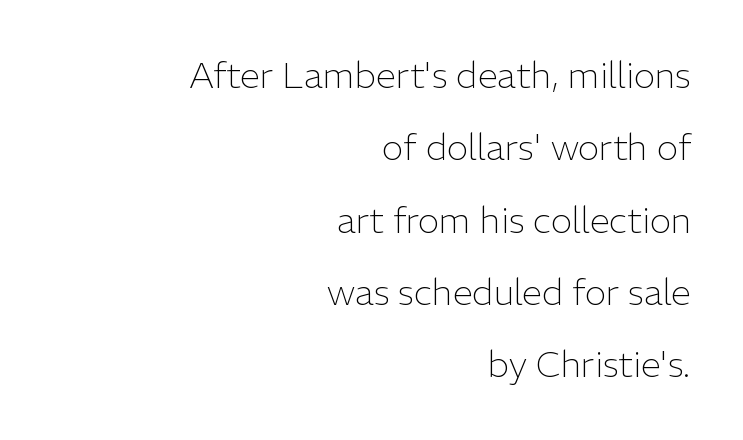
{"serif": "no", "italic": "no", "bold": "no", "weight": "light", "width": "normal", "stroke_contrast": "low", "x_height": "medium", "monospaced": "no", "underline": "no", "align": "right", "line_spacing": "loose", "line_spacing_ratio": 2.01, "letter_spacing": "normal", "letter_spacing_em": 0.0, "glyph_px": 36}
